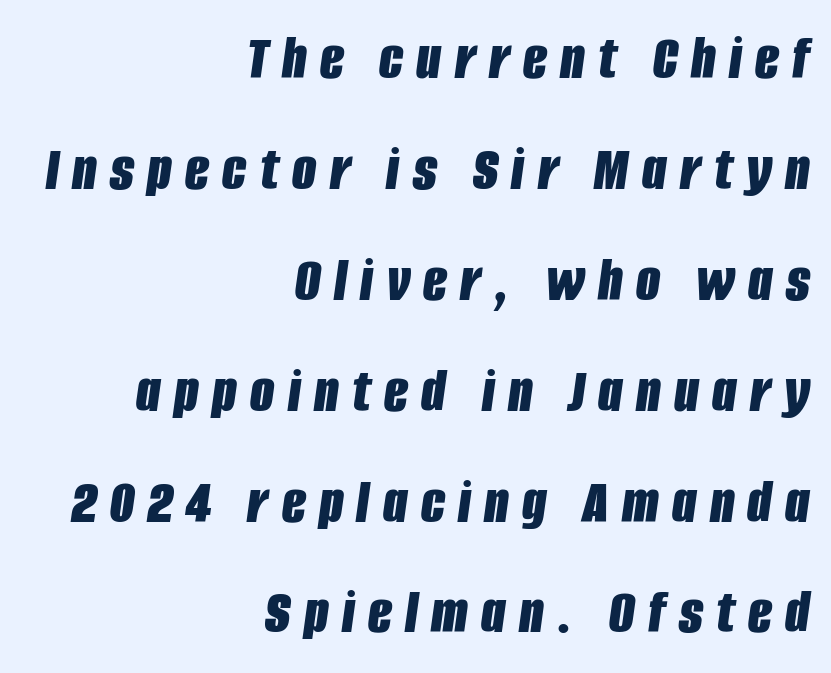
The image shows 63 px bold, condensed type, italic (leaning right); set right-aligned, line spacing 1.76x, unusually wide letter spacing (+0.21 em), not underlined; low stroke contrast and a large x-height.
